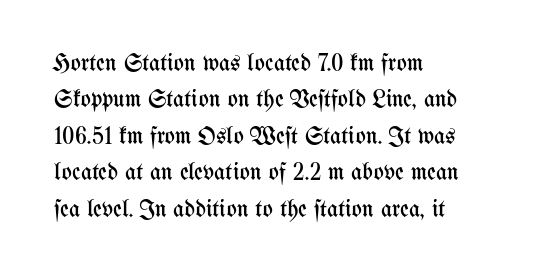
The image shows 24 px text type, upright; set left-aligned, normal line spacing (1.52x), normal letter spacing, not underlined.
